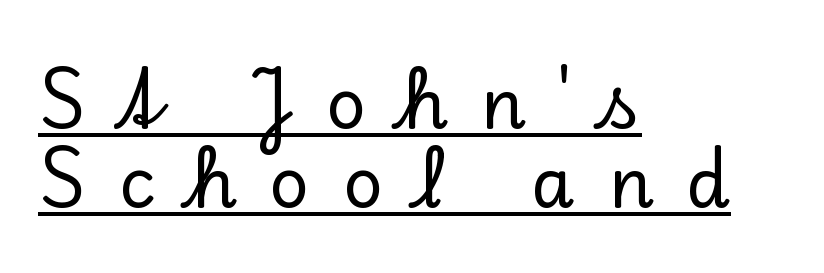
The face used here is proportionally spaced, like ordinary book or web type. Upright lettering throughout. Display-style spreading of the glyphs; the letterfit is very open. The lines in this sample share a left origin and differ only in where they stop.
